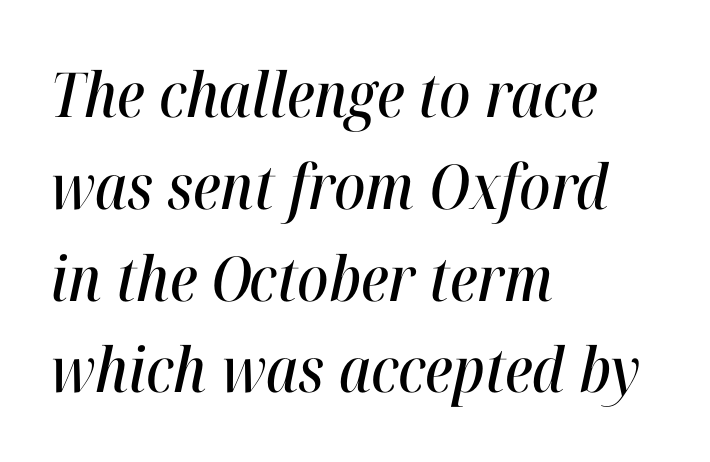
The rendering keeps characters at their native spacing. Each line starts at the same left margin while the right side varies. Honestly, the row spacing looks completely unremarkable. The letters advance in unequal steps, a hallmark of proportional type. Quick note: underline off. The specimen reads as italic at a glance.
